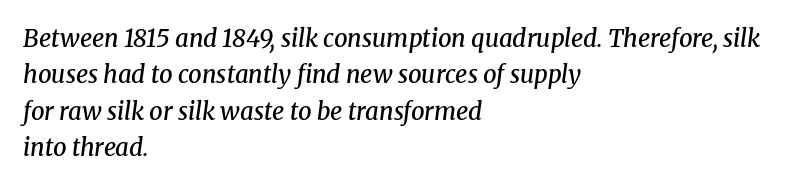
Q: Is the text bold? A: Semi-bold.
Q: Is the text italic (slanted)? A: Yes, it leans right by about 8 degrees.
Q: Is the text underlined? A: No.
Q: How is the paragraph aligned? A: Left-aligned.
Q: Is the spacing between letters normal or unusually wide? A: Normal.
Q: Is the spacing between lines tight, normal or loose? A: Normal.
